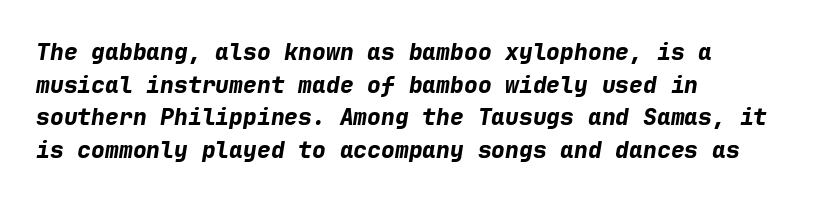
{"italic": "yes", "lean": "right", "slant_degrees": 9, "bold": "yes", "underline": "no", "align": "left", "line_spacing": "normal", "line_spacing_ratio": 1.42, "letter_spacing": "normal", "letter_spacing_em": 0.0, "glyph_px": 23}
